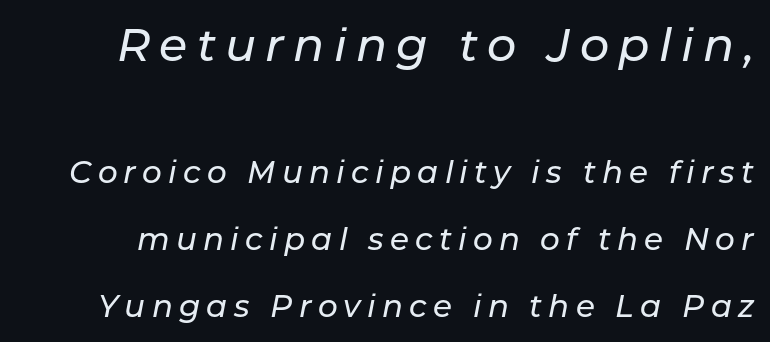
{"italic": "yes", "lean": "right", "slant_degrees": 11, "width": "normal", "stroke_contrast": "low", "x_height": "medium", "monospaced": "no", "underline": "no", "line_spacing": "loose", "line_spacing_ratio": 2.16, "letter_spacing": "wide", "letter_spacing_em": 0.2, "larger_block": "first", "size_ratio": 1.48, "glyph_px": 46}
